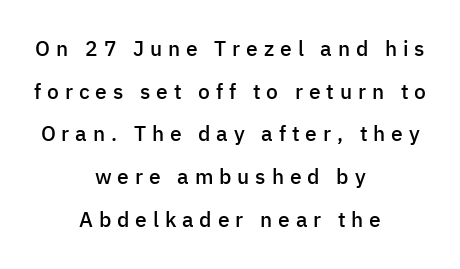
{"italic": "no", "bold": "semi", "underline": "no", "align": "center", "line_spacing": "loose", "line_spacing_ratio": 2.03, "letter_spacing": "wide", "letter_spacing_em": 0.28, "glyph_px": 21}
